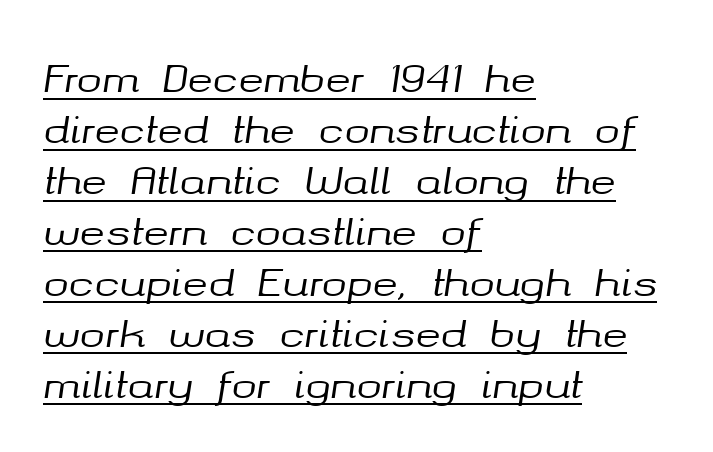
Q: Is the text italic (slanted)? A: Yes, it leans right by about 8 degrees.
Q: Is the text underlined? A: Yes.
Q: How is the paragraph aligned? A: Left-aligned.
Q: Is the spacing between letters normal or unusually wide? A: Normal.
Q: Is the spacing between lines tight, normal or loose? A: Normal.
Q: Width (condensed, normal, or wide)? A: Normal.
Q: Stroke contrast? A: Medium.
Q: x-height? A: Medium.
Q: Monospaced? A: No.
